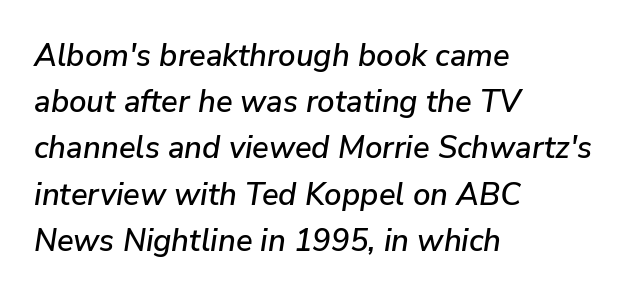
Compared with typical paragraphs, the rows here are spaced about the same. Leftover space on each line is placed entirely after the last word. Note the varied advance widths — an 'i' is clearly narrower than an 'm'. Only glyphs here, with clear space below each row. Tall strokes in this sample are angled rather than plumb. The line texture is even and compact thanks to regular tracking.
